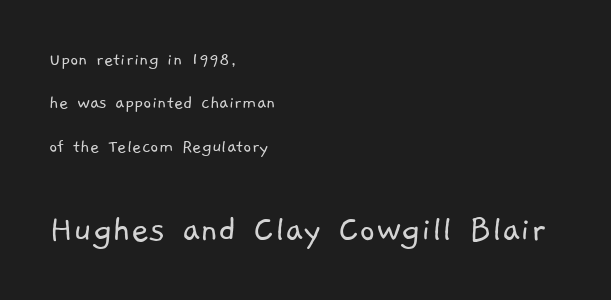
The image shows 39 px light sans-serif type; set left-aligned, loose line spacing (2.17x), normal letter spacing, not underlined; the second (bottom) block is 1.95x larger; low stroke contrast and a medium x-height.
